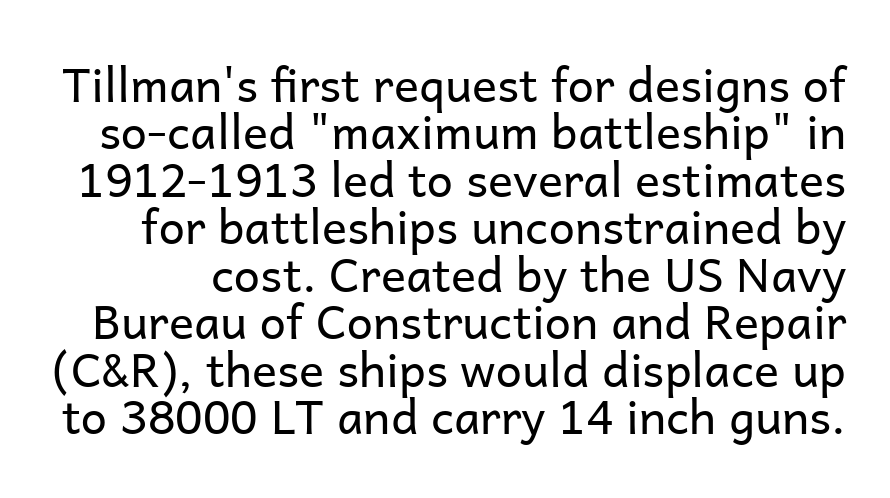
{"serif": "no", "italic": "no", "bold": "no", "weight": "regular", "width": "normal", "stroke_contrast": "low", "x_height": "medium", "monospaced": "no", "underline": "no", "line_spacing": "tight", "line_spacing_ratio": 1.01, "letter_spacing": "normal", "letter_spacing_em": 0.0, "glyph_px": 47}
